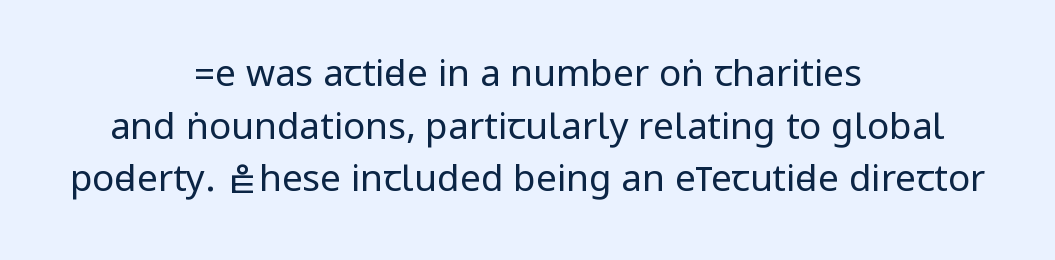
Q: Is the text bold? A: No.
Q: Is the text italic (slanted)? A: No, it is upright.
Q: Is the typeface a serif or a sans-serif typeface? A: Sans-serif.
Q: Is the text underlined? A: No.
Q: How is the paragraph aligned? A: Centered.
Q: Is the spacing between letters normal or unusually wide? A: Normal.
Q: Is the spacing between lines tight, normal or loose? A: Normal.
Q: Width (condensed, normal, or wide)? A: Condensed.
Q: Stroke contrast? A: Low.
